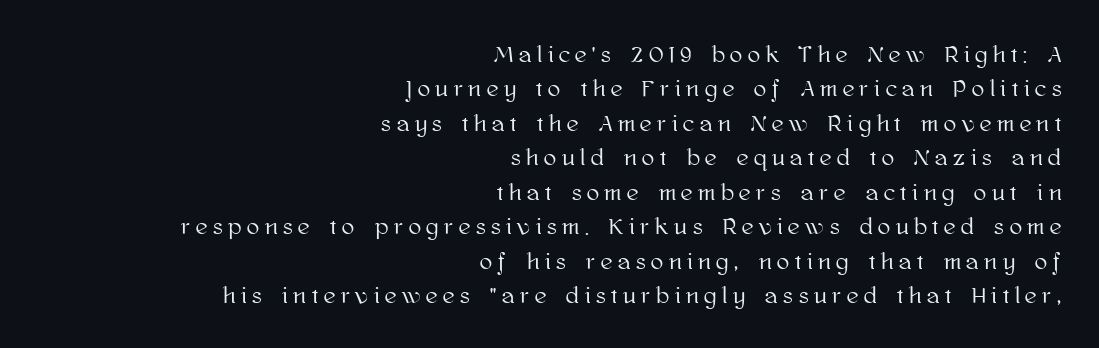
When letters stand straight like this, we call the style roman or upright. These lines are set flush right with a ragged left edge. The rows are spaced the way most documents space them. Descenders hang freely into open space.
